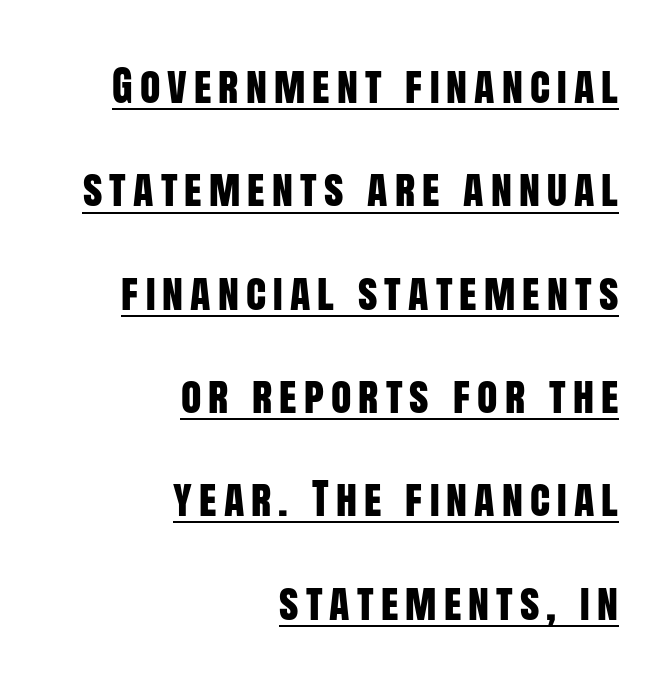
Q: Is the text italic (slanted)? A: No, it is upright.
Q: Is the typeface a serif or a sans-serif typeface? A: Sans-serif.
Q: Is the text underlined? A: Yes.
Q: How is the paragraph aligned? A: Right-aligned.
Q: Is the spacing between lines tight, normal or loose? A: Loose.
Q: Width (condensed, normal, or wide)? A: Condensed.
Q: Stroke contrast? A: Low.
Q: x-height? A: Large.
Q: Monospaced? A: No.
